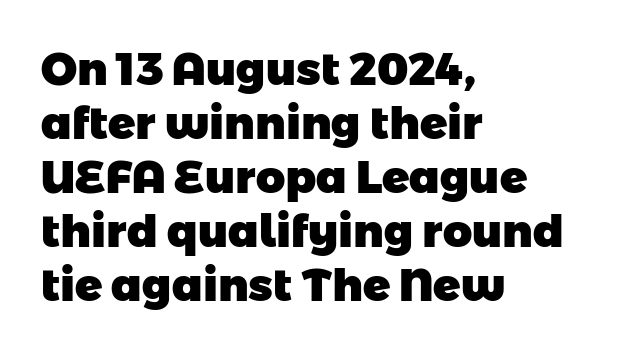
Q: Is the text bold? A: Yes.
Q: Is the typeface a serif or a sans-serif typeface? A: Sans-serif.
Q: Is the text underlined? A: No.
Q: How is the paragraph aligned? A: Left-aligned.
Q: Is the spacing between letters normal or unusually wide? A: Normal.
Q: Width (condensed, normal, or wide)? A: Normal.
Q: Stroke contrast? A: Low.
Q: x-height? A: Medium.
Q: Monospaced? A: No.
